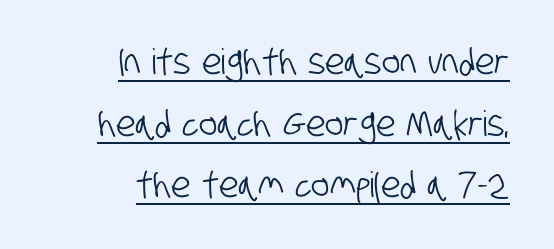
Q: Is the typeface a serif or a sans-serif typeface? A: Sans-serif.
Q: Is the text underlined? A: Yes.
Q: How is the paragraph aligned? A: Right-aligned.
Q: Is the spacing between letters normal or unusually wide? A: Normal.
Q: Width (condensed, normal, or wide)? A: Condensed.
Q: Stroke contrast? A: Low.
Q: x-height? A: Large.
Q: Monospaced? A: No.
